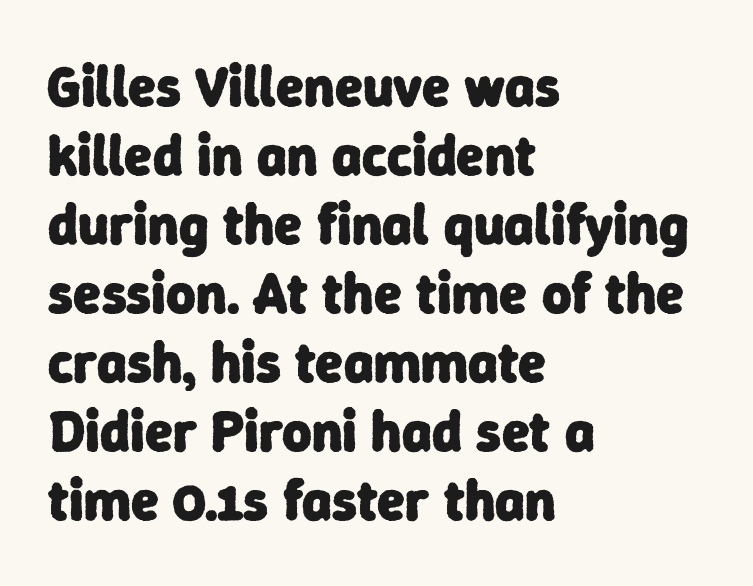
Q: Is the text bold? A: Yes.
Q: Is the typeface a serif or a sans-serif typeface? A: Sans-serif.
Q: Is the text underlined? A: No.
Q: How is the paragraph aligned? A: Left-aligned.
Q: Is the spacing between letters normal or unusually wide? A: Normal.
Q: Width (condensed, normal, or wide)? A: Normal.
Q: Stroke contrast? A: Low.
Q: x-height? A: Medium.
Q: Monospaced? A: No.
